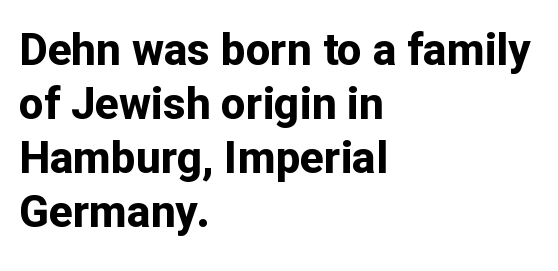
The image shows 44 px bold sans-serif type, upright; set left-aligned, line spacing 1.23x, normal letter spacing, not underlined; low stroke contrast and a medium x-height.
